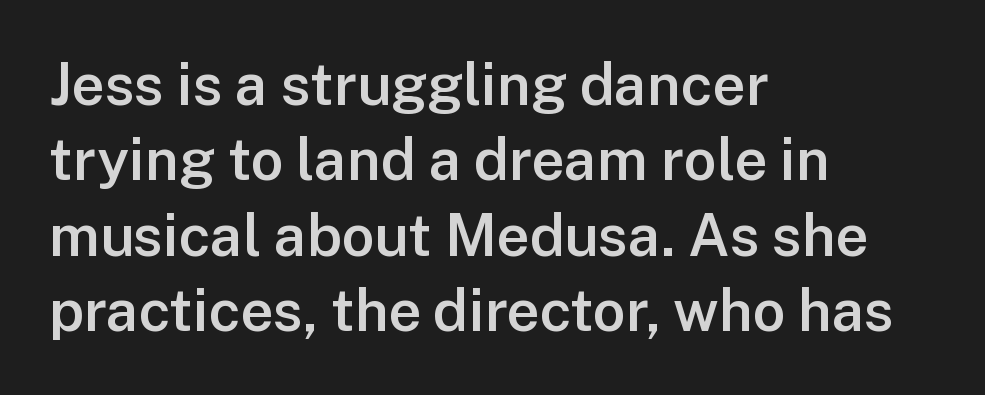
The image shows 58 px semibold sans-serif type, upright; set left-aligned, normal line spacing (1.3x), normal letter spacing, not underlined; low stroke contrast and a medium x-height.
